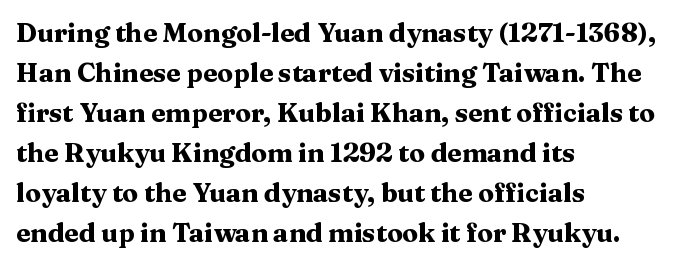
{"italic": "no", "bold": "yes", "underline": "no", "align": "left", "line_spacing": "normal", "line_spacing_ratio": 1.54, "letter_spacing": "normal", "letter_spacing_em": 0.0, "glyph_px": 26}
